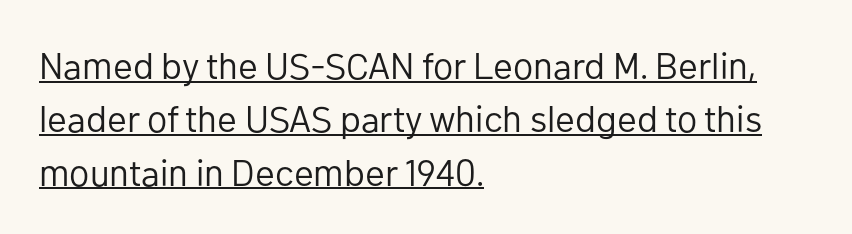
The image shows 37 px regular-weight sans-serif type, upright; set left-aligned, normal line spacing (1.44x), normal letter spacing, underlined; low stroke contrast and a medium x-height.
